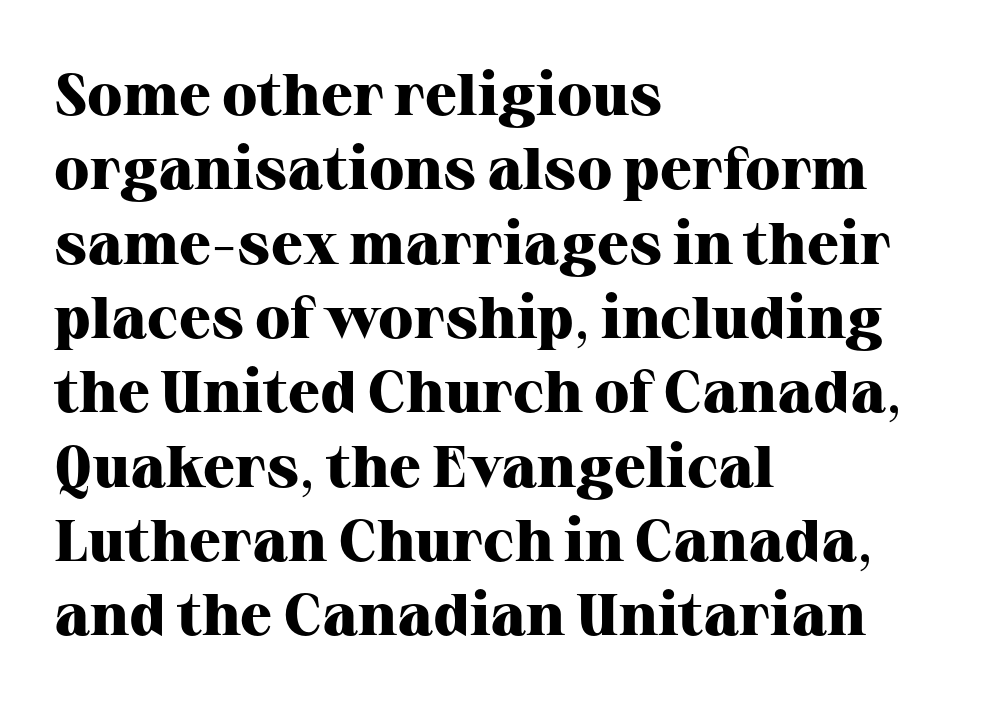
{"serif": "yes", "italic": "no", "bold": "yes", "weight": "heavy", "width": "normal", "stroke_contrast": "high", "x_height": "medium", "monospaced": "no", "underline": "no", "align": "left", "line_spacing": "normal", "line_spacing_ratio": 1.26, "letter_spacing": "normal", "letter_spacing_em": 0.0, "glyph_px": 59}
